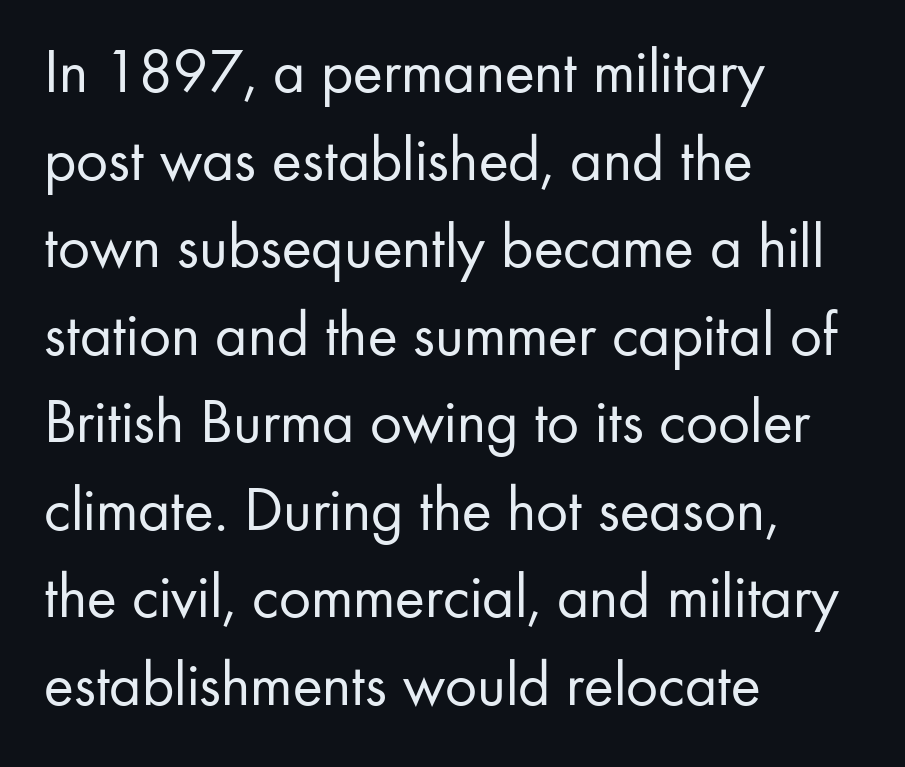
Q: Is the text bold? A: No.
Q: Is the text italic (slanted)? A: No, it is upright.
Q: Is the typeface a serif or a sans-serif typeface? A: Sans-serif.
Q: Is the text underlined? A: No.
Q: How is the paragraph aligned? A: Left-aligned.
Q: Is the spacing between letters normal or unusually wide? A: Normal.
Q: Is the spacing between lines tight, normal or loose? A: Normal.
Q: Width (condensed, normal, or wide)? A: Normal.
Q: Stroke contrast? A: Low.
Q: x-height? A: Small.
Q: Monospaced? A: No.
